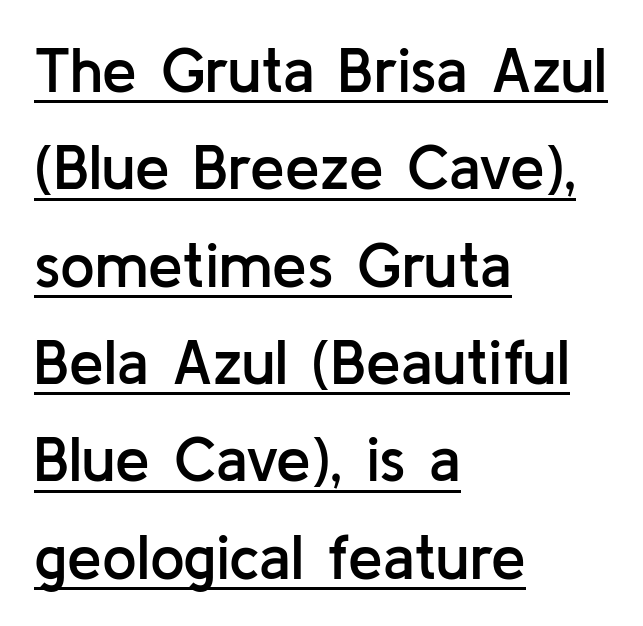
{"serif": "no", "italic": "no", "bold": "semi", "weight": "semibold", "width": "normal", "stroke_contrast": "low", "x_height": "medium", "monospaced": "no", "underline": "yes", "align": "left", "line_spacing": "normal", "line_spacing_ratio": 1.57, "letter_spacing": "normal", "letter_spacing_em": 0.0, "glyph_px": 62}
